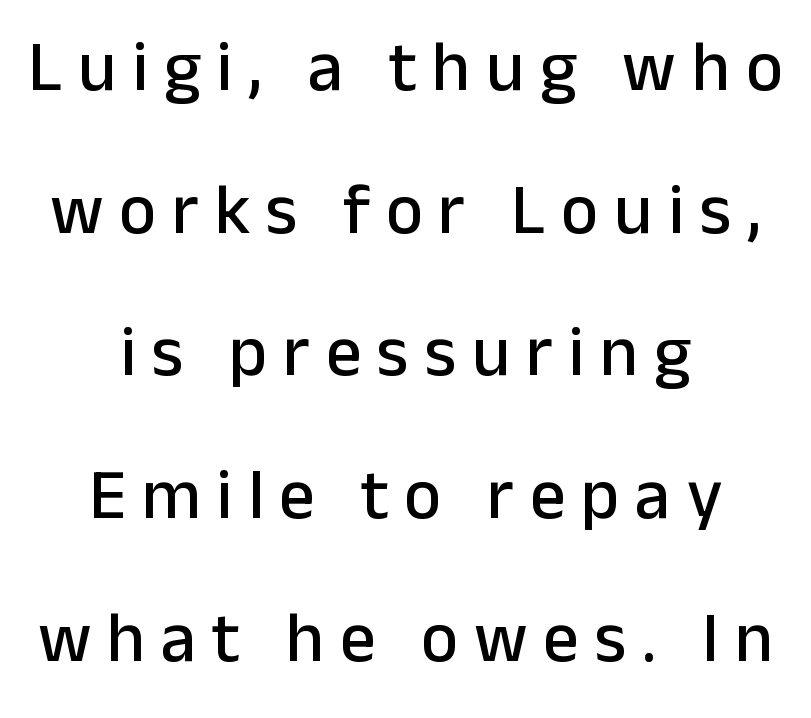
Q: Is the text italic (slanted)? A: No, it is upright.
Q: Is the typeface a serif or a sans-serif typeface? A: Sans-serif.
Q: Is the text underlined? A: No.
Q: How is the paragraph aligned? A: Centered.
Q: Is the spacing between letters normal or unusually wide? A: Unusually wide.
Q: Is the spacing between lines tight, normal or loose? A: Loose.
Q: Width (condensed, normal, or wide)? A: Normal.
Q: Stroke contrast? A: Low.
Q: x-height? A: Medium.
Q: Monospaced? A: No.
